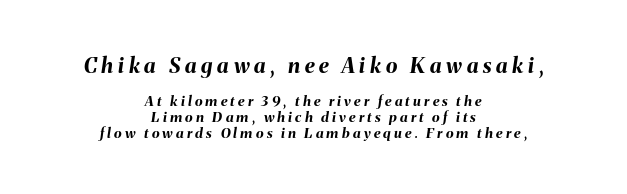
Q: Is the text bold? A: Yes.
Q: Is the text italic (slanted)? A: Yes, it leans right by about 8 degrees.
Q: Is the text underlined? A: No.
Q: How is the paragraph aligned? A: Centered.
Q: Is the spacing between letters normal or unusually wide? A: Unusually wide.
Q: Is the spacing between lines tight, normal or loose? A: Tight.
Q: Which block of text is set in a larger size, the first (top) or the second (bottom)? A: The first (top) one.
